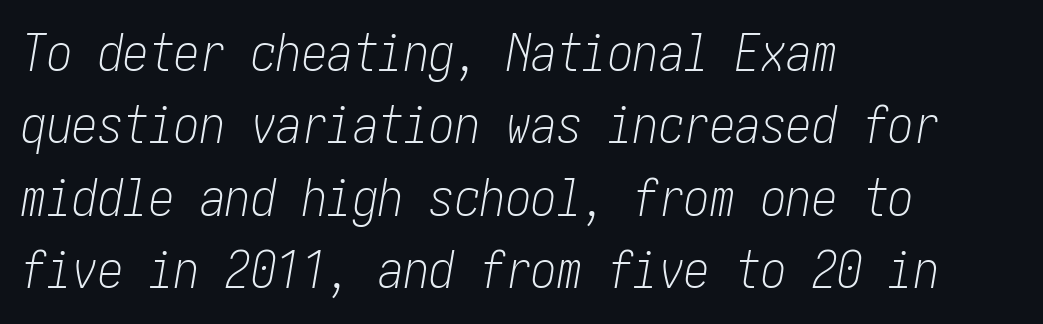
{"italic": "yes", "lean": "right", "slant_degrees": 10, "bold": "no", "weight": "light", "width": "condensed", "stroke_contrast": "low", "x_height": "medium", "underline": "no", "align": "left", "line_spacing": "normal", "line_spacing_ratio": 1.42, "letter_spacing": "normal", "letter_spacing_em": 0.0, "glyph_px": 51}
